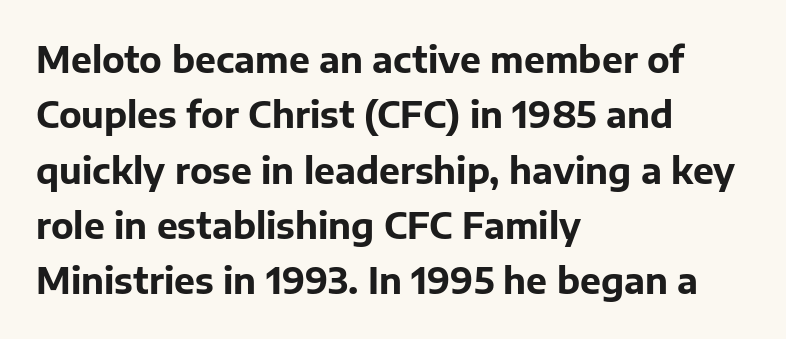
Do the letters lean? They stand straight. Glyph-to-glyph distance matches everyday printed text. Regarding serifs, this sample does without them. Strokes here are thick enough to call this a true bold.
